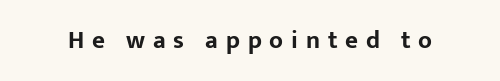
The image shows 25 px bold type, upright; set unusually wide letter spacing (+0.31 em), not underlined.
